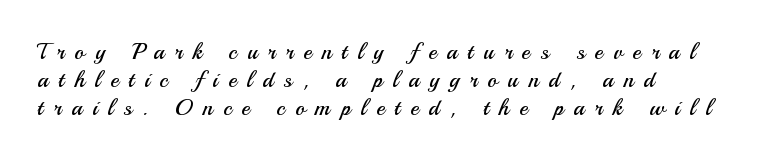
The image shows 23 px text type; set line spacing 1.22x, unusually wide letter spacing (+0.44 em), not underlined.
